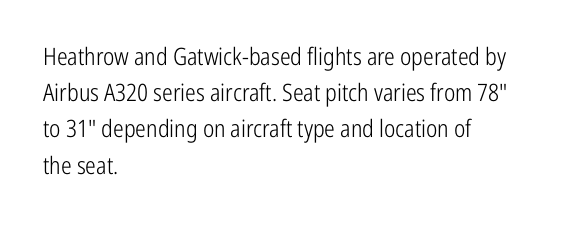
The image shows 24 px text type, upright; set left-aligned, normal line spacing (1.51x), normal letter spacing, not underlined.
